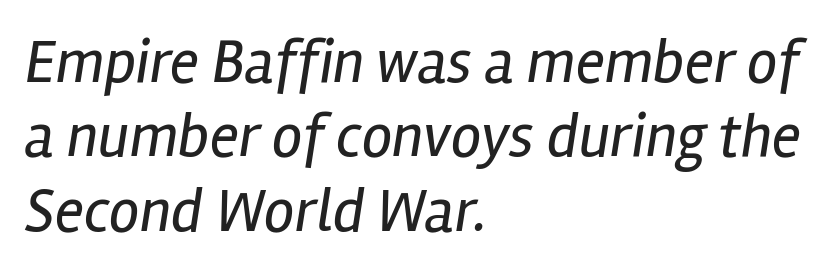
Q: Is the text bold? A: No.
Q: Is the text italic (slanted)? A: Yes, it leans right by about 12 degrees.
Q: Is the text underlined? A: No.
Q: How is the paragraph aligned? A: Left-aligned.
Q: Is the spacing between letters normal or unusually wide? A: Normal.
Q: Width (condensed, normal, or wide)? A: Condensed.
Q: Stroke contrast? A: Low.
Q: x-height? A: Medium.
Q: Monospaced? A: No.
